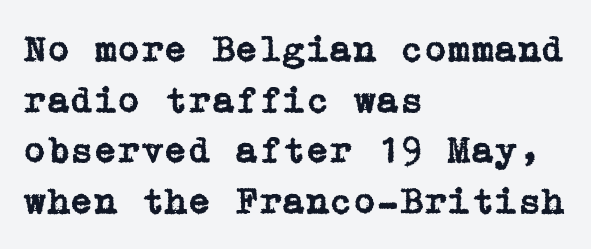
{"serif": "yes", "italic": "no", "width": "normal", "stroke_contrast": "low", "x_height": "medium", "underline": "no", "align": "left", "line_spacing": "normal", "line_spacing_ratio": 1.33, "letter_spacing": "normal", "letter_spacing_em": 0.0, "glyph_px": 38}
